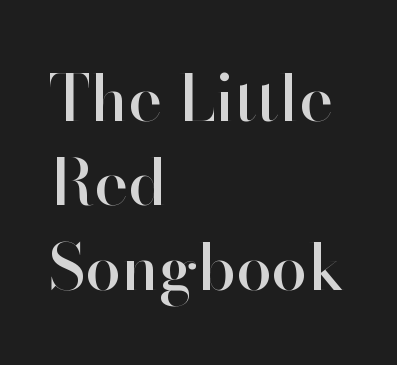
{"serif": "no", "italic": "no", "width": "normal", "stroke_contrast": "high", "x_height": "small", "monospaced": "no", "underline": "no", "align": "left", "line_spacing": "normal", "line_spacing_ratio": 1.32, "letter_spacing": "normal", "letter_spacing_em": 0.0, "glyph_px": 64}
